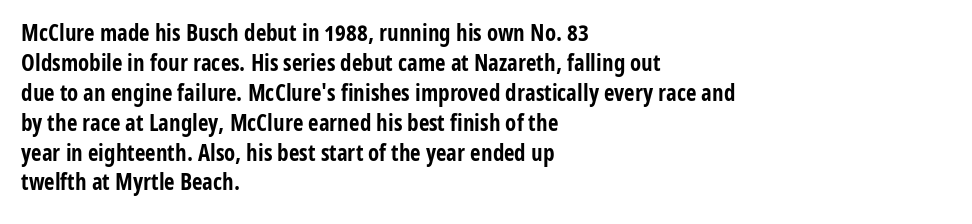
The image shows 23 px bold type, upright; set left-aligned, normal line spacing (1.3x), normal letter spacing, not underlined.
